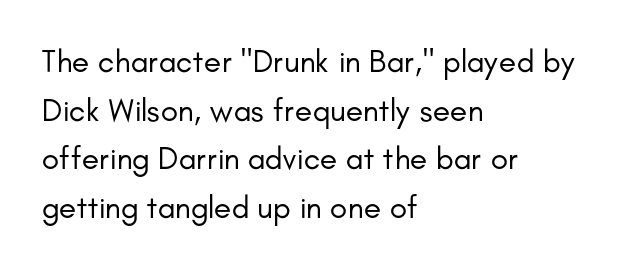
The passage shown has conventional tracking throughout. The vertical gap from one line to the next is medium. You can tell it's not italic because the verticals are truly vertical. Looks like regular typesetting: each glyph gets only the width it needs. Descenders hang freely into open space.
